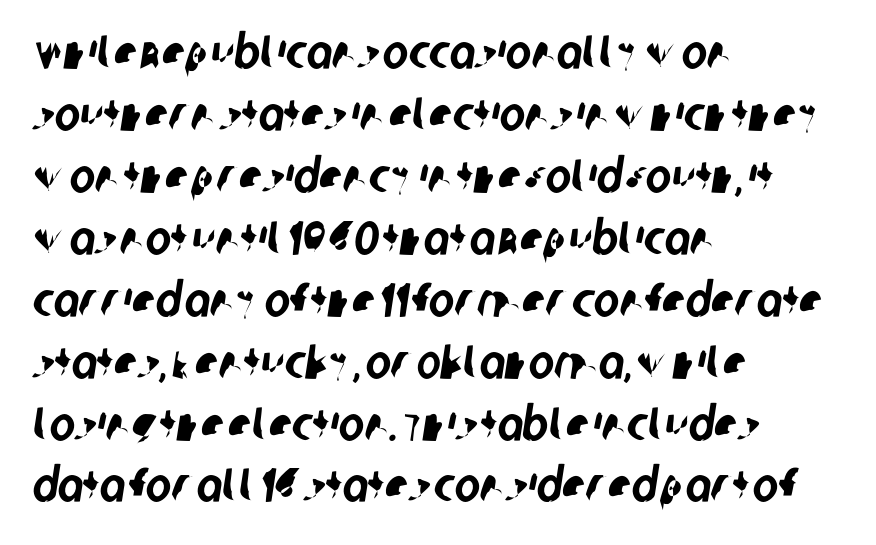
Letters rest on an invisible, unmarked baseline. Type style note: lacks serifs. Looks like regular typesetting: each glyph gets only the width it needs. How are the letters spaced? Ordinarily, with no added tracking.
